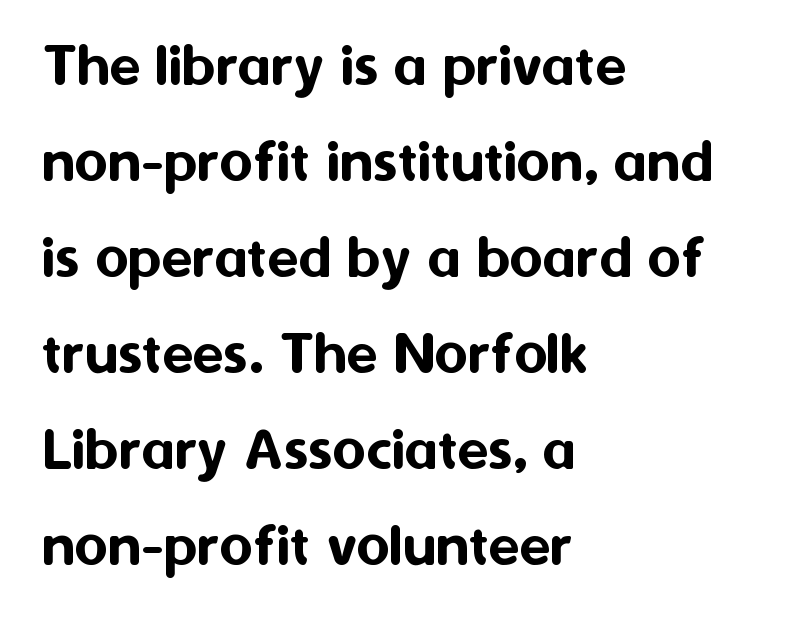
Q: Is the text italic (slanted)? A: No, it is upright.
Q: Is the typeface a serif or a sans-serif typeface? A: Sans-serif.
Q: Is the text underlined? A: No.
Q: How is the paragraph aligned? A: Left-aligned.
Q: Is the spacing between letters normal or unusually wide? A: Normal.
Q: Is the spacing between lines tight, normal or loose? A: Normal.
Q: Width (condensed, normal, or wide)? A: Normal.
Q: Stroke contrast? A: Medium.
Q: x-height? A: Medium.
Q: Monospaced? A: No.
